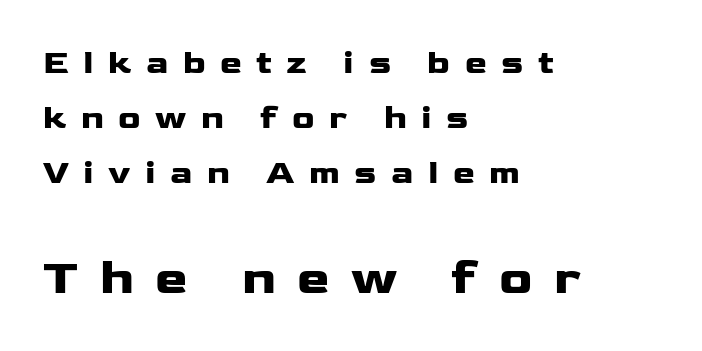
Q: Is the text bold? A: Yes.
Q: Is the text italic (slanted)? A: No, it is upright.
Q: Is the typeface a serif or a sans-serif typeface? A: Sans-serif.
Q: Is the text underlined? A: No.
Q: How is the paragraph aligned? A: Left-aligned.
Q: Is the spacing between letters normal or unusually wide? A: Unusually wide.
Q: Is the spacing between lines tight, normal or loose? A: Normal.
Q: Which block of text is set in a larger size, the first (top) or the second (bottom)? A: The second (bottom) one.
Q: Width (condensed, normal, or wide)? A: Wide.
Q: Stroke contrast? A: Low.
Q: x-height? A: Medium.
Q: Monospaced? A: No.
